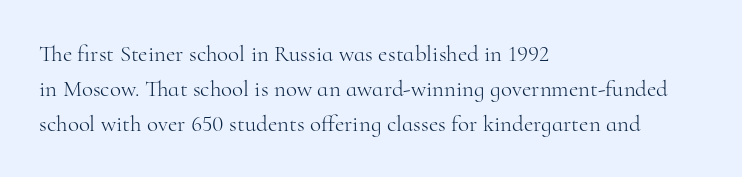
Weight: not bold — regular or lighter. The typesetter chose a ragged-right arrangement here. Each new line begins a customary step beneath the previous one. You could call the tracking neutral — neither tight nor loose. Only glyphs here, with clear space below each row. You can tell it's not italic because the verticals are truly vertical.
